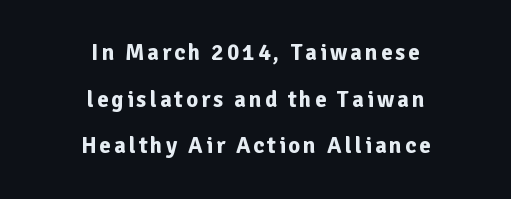
Q: Is the text bold? A: Yes.
Q: Is the text italic (slanted)? A: No, it is upright.
Q: Is the text underlined? A: No.
Q: How is the paragraph aligned? A: Centered.
Q: Is the spacing between lines tight, normal or loose? A: Loose.
